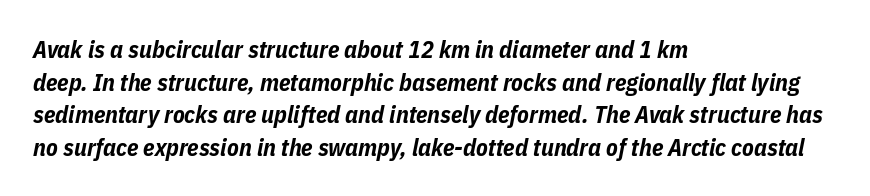
Q: Is the text bold? A: Yes.
Q: Is the text italic (slanted)? A: Yes, it leans right by about 11 degrees.
Q: Is the text underlined? A: No.
Q: How is the paragraph aligned? A: Left-aligned.
Q: Is the spacing between letters normal or unusually wide? A: Normal.
Q: Is the spacing between lines tight, normal or loose? A: Normal.
